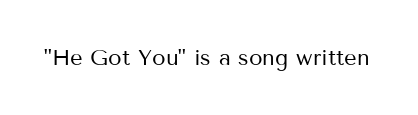
{"italic": "no", "bold": "no", "underline": "no", "letter_spacing": "normal", "letter_spacing_em": 0.0, "glyph_px": 22}
